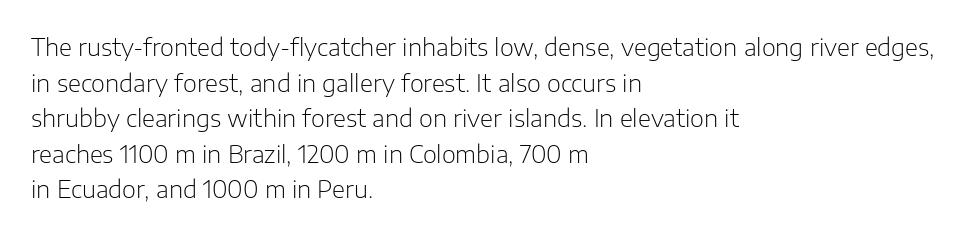
Q: Is the text bold? A: No.
Q: Is the text italic (slanted)? A: No, it is upright.
Q: Is the text underlined? A: No.
Q: How is the paragraph aligned? A: Left-aligned.
Q: Is the spacing between letters normal or unusually wide? A: Normal.
Q: Is the spacing between lines tight, normal or loose? A: Normal.
